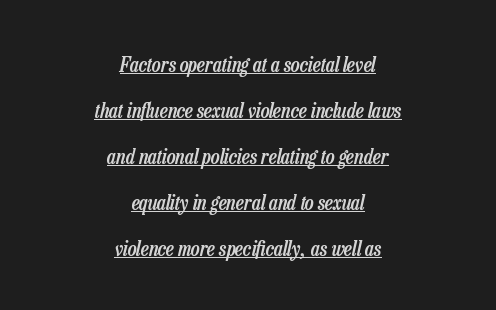
The image shows 21 px text type, italic (leaning right); set centered, loose line spacing (2.19x), normal letter spacing, underlined.
